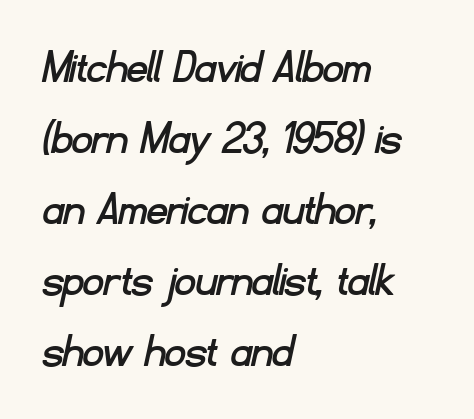
Plain, unruled lines of type. No extra tracking has been applied to these lines. The lines are quadded left. Think of a printed novel: that variable character pitch is what you see here.
